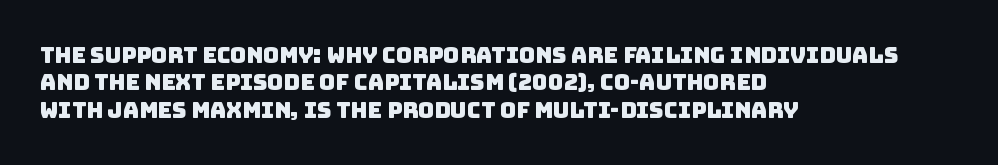
Observe the ordinary spacing: letters are neighbours, not strangers. The lines in this sample share a left origin and differ only in where they stop. Unmarked baselines from the first word to the last. These lines sit exactly where default settings would place them.
